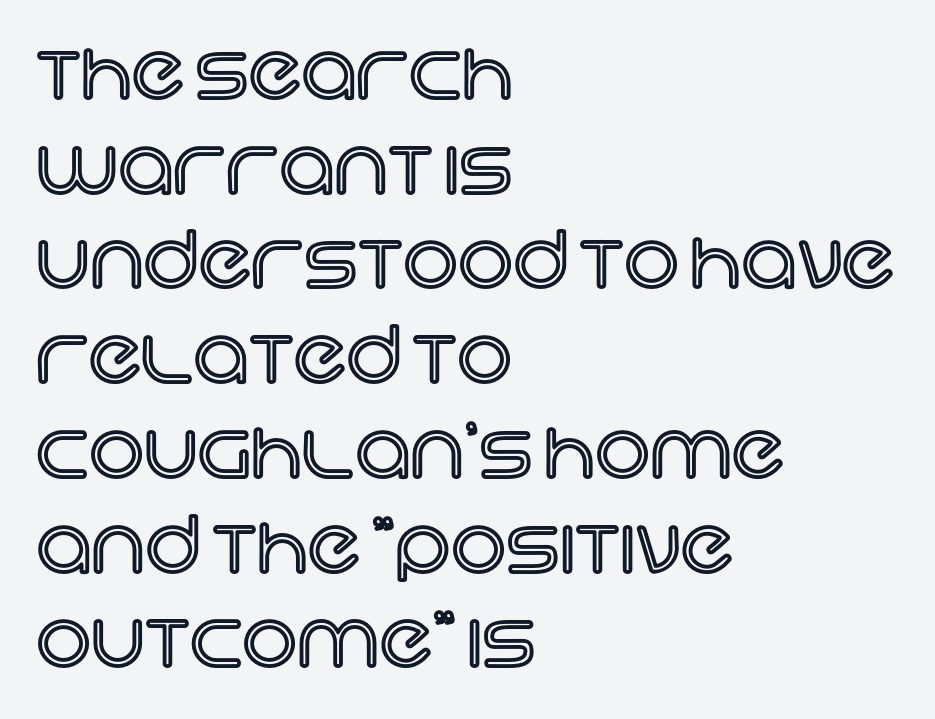
Each letter keeps its own natural width here, so spacing adapts to shape. Observe the ordinary spacing: letters are neighbours, not strangers. Italic? Not at all — the glyphs are vertical. The glyphs are unaccompanied by any horizontal stroke below them.
